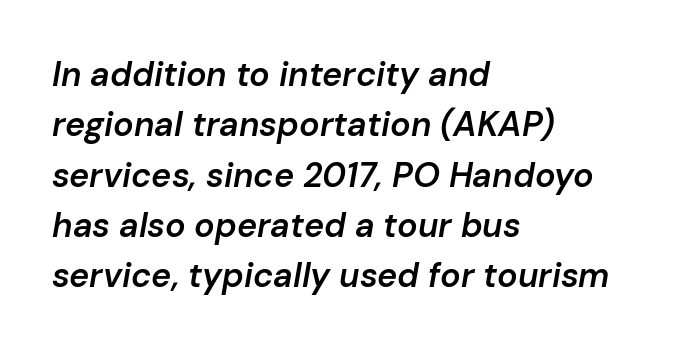
{"italic": "yes", "lean": "right", "slant_degrees": 10, "bold": "semi", "weight": "semibold", "width": "normal", "stroke_contrast": "low", "x_height": "medium", "monospaced": "no", "underline": "no", "align": "left", "line_spacing": "normal", "line_spacing_ratio": 1.48, "letter_spacing": "normal", "letter_spacing_em": 0.0, "glyph_px": 34}
